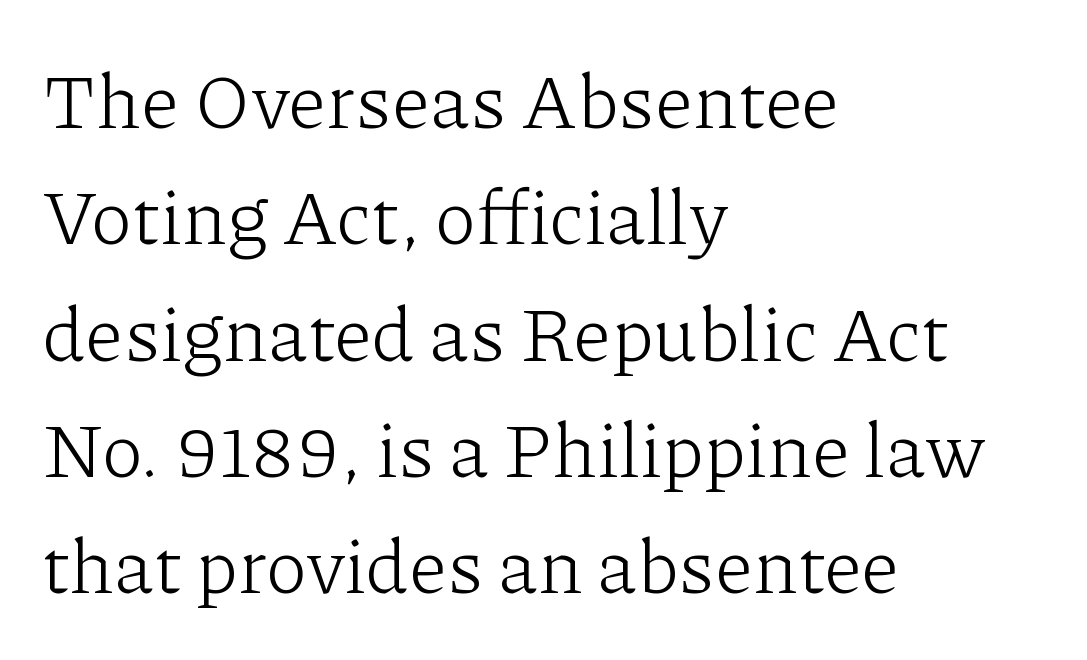
In CSS terms this would be text-align: left. Descender tails drop into unmarked territory. The letterforms sit at book weight or below. Do the letters lean? They stand straight. Interline gaps are of average width in this sample.
